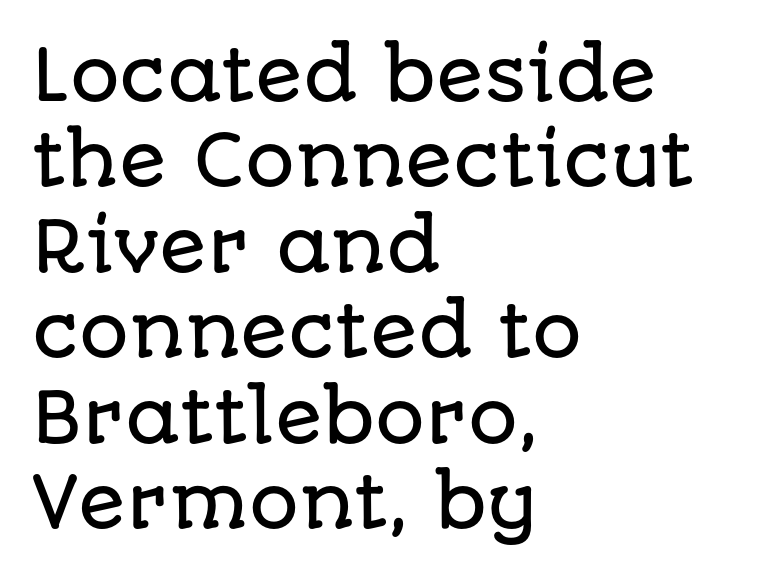
{"serif": "no", "italic": "no", "width": "normal", "stroke_contrast": "low", "x_height": "large", "monospaced": "no", "underline": "no", "align": "left", "line_spacing_ratio": 1.22, "letter_spacing": "normal", "letter_spacing_em": 0.0, "glyph_px": 70}
